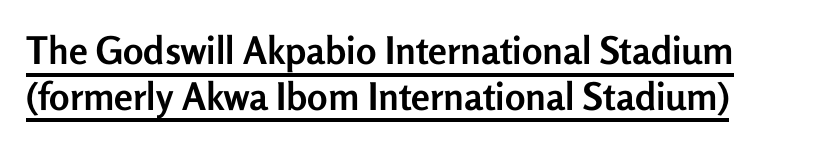
Notice how thick the strokes are: this is what a full bold looks like. This is underlined copy, the kind a proofreader might mark for attention. Style check: upright. Looks like regular typesetting: each glyph gets only the width it needs. This rendering leaves character spacing at its baseline value. Nope, no serifs anywhere on these letters.
